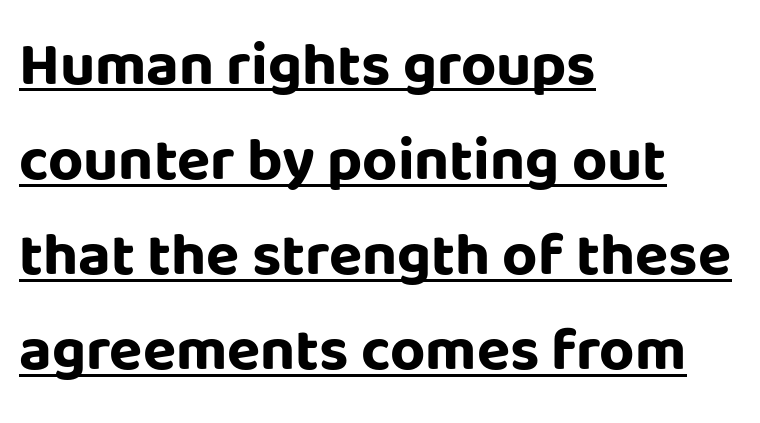
The image shows 61 px bold sans-serif type, upright; set left-aligned, normal line spacing (1.56x), normal letter spacing, underlined; low stroke contrast and a large x-height.
